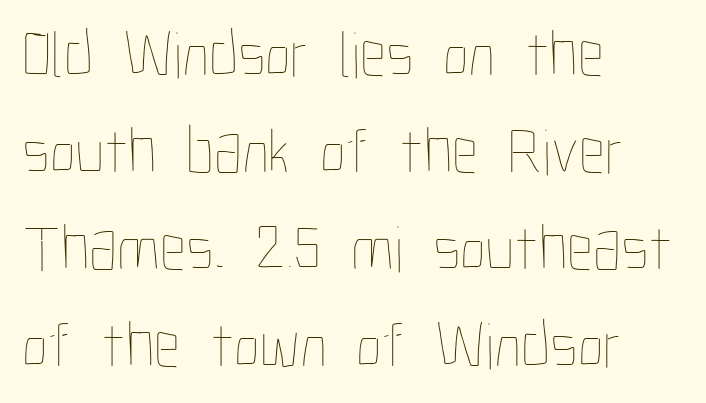
The specimen omits any rule beneath the text block's lines. No italicization has been applied; the sample stays upright. The characters are drawn with everyday or finer stroke widths. The rendering keeps characters at their native spacing. The rendering uses a moderate line-height, typical for paragraphs.
